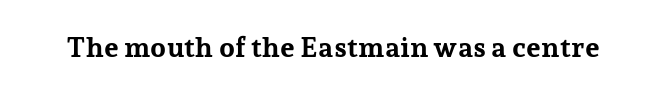
Every stem runs plumb, perpendicular to the baseline. Descenders are the only things crossing below the line. The glyphs in this specimen are seriffed. Set as a true bold cut, around the 700 mark. Tracking value appears to be zero — textbook default spacing.
